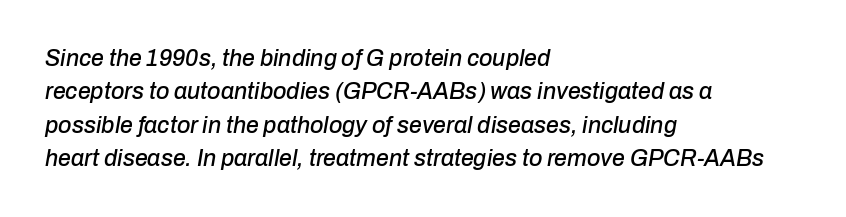
In CSS terms this would be text-align: left. The line texture is even and compact thanks to regular tracking. Rendered with sloped, italic letterforms. Descenders are the only things crossing below the line. Each new line begins a customary step beneath the previous one.
